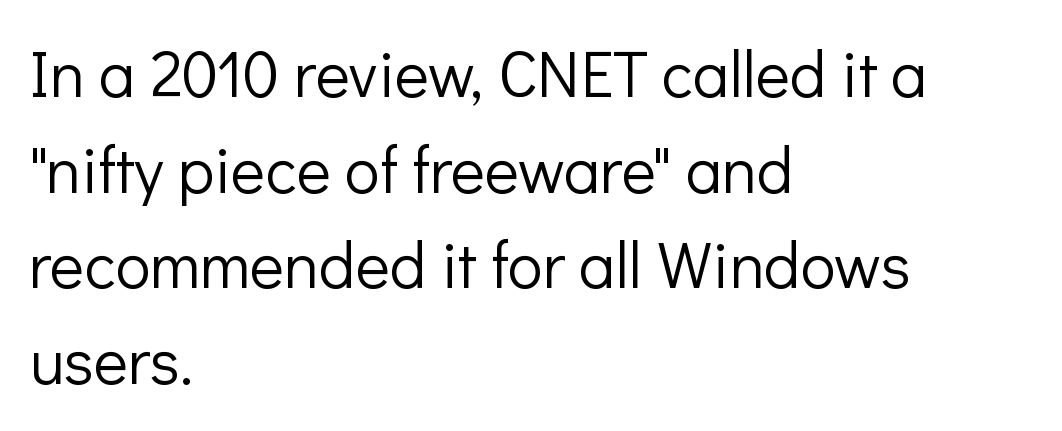
Q: Is the text bold? A: No.
Q: Is the text italic (slanted)? A: No, it is upright.
Q: Is the typeface a serif or a sans-serif typeface? A: Sans-serif.
Q: Is the text underlined? A: No.
Q: How is the paragraph aligned? A: Left-aligned.
Q: Is the spacing between letters normal or unusually wide? A: Normal.
Q: Is the spacing between lines tight, normal or loose? A: Normal.
Q: Width (condensed, normal, or wide)? A: Normal.
Q: Stroke contrast? A: Low.
Q: x-height? A: Medium.
Q: Monospaced? A: No.
